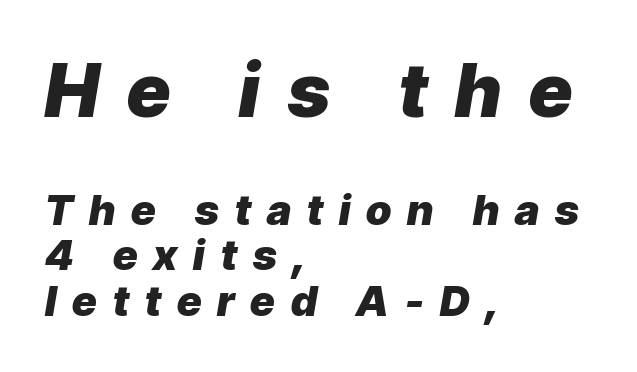
The image shows 74 px heavy type, italic (leaning right); set left-aligned, tight line spacing (1.08x), unusually wide letter spacing (+0.38 em), not underlined; the first (top) block is 1.76x larger; low stroke contrast and a medium x-height.
